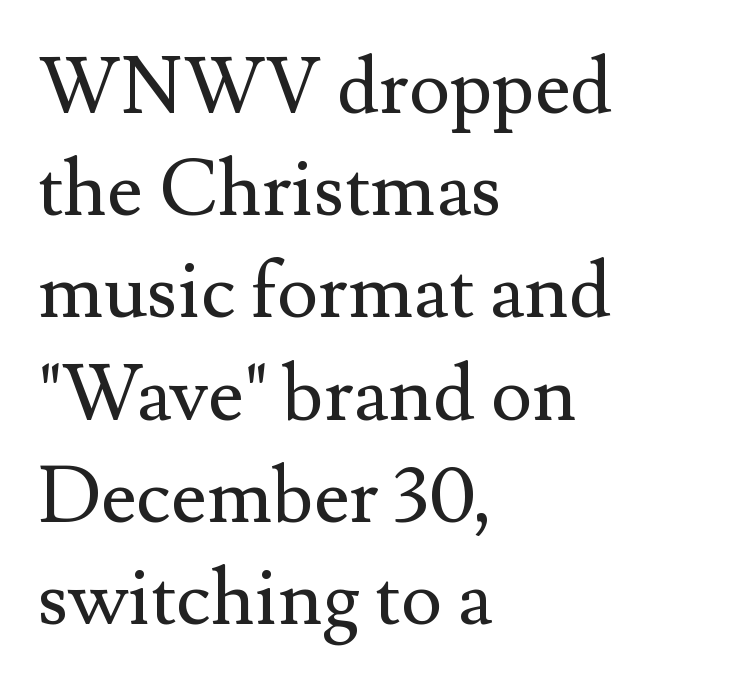
Type style note: has serifs. The horizontal fit of the characters is conventional and even. Weight class: somewhere from thin through regular. Typeset ragged right — the left edge is the straight one. These lines are rendered in a variable-pitch font.
